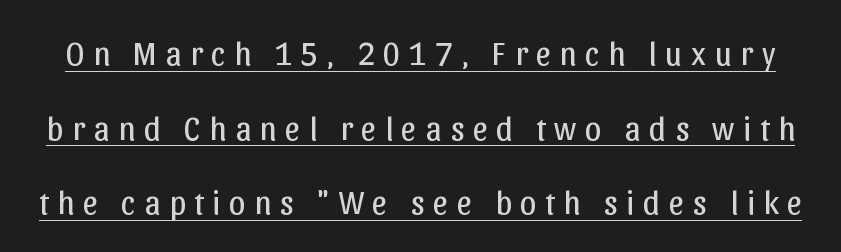
Q: Is the text bold? A: No.
Q: Is the text italic (slanted)? A: No, it is upright.
Q: Is the typeface a serif or a sans-serif typeface? A: Sans-serif.
Q: Is the text underlined? A: Yes.
Q: Is the spacing between letters normal or unusually wide? A: Unusually wide.
Q: Is the spacing between lines tight, normal or loose? A: Loose.
Q: Width (condensed, normal, or wide)? A: Normal.
Q: Stroke contrast? A: Low.
Q: x-height? A: Medium.
Q: Monospaced? A: No.
